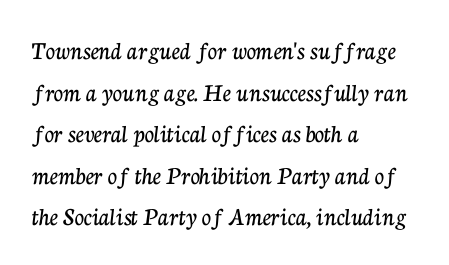
The image shows 26 px text type; set left-aligned, normal line spacing (1.6x), normal letter spacing, not underlined.
